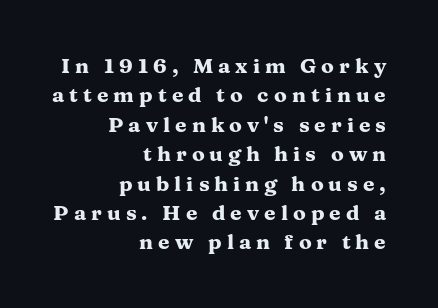
The image shows 21 px bold type, upright; set right-aligned, normal line spacing (1.4x), unusually wide letter spacing (+0.24 em), not underlined.
